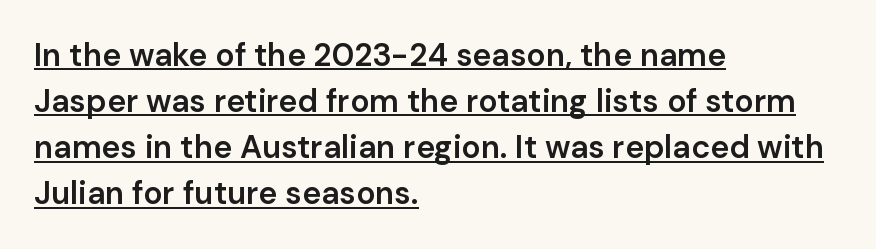
A sans-serif font was chosen for this passage. Descenders here cross a horizontal rule under the line. Posture: vertical. The passage shown is typed in a proportional face where columns would drift. Horizontal alignment here is leftward, the default for most running prose. The gaps between neighbouring characters are ordinary and unremarkable.
